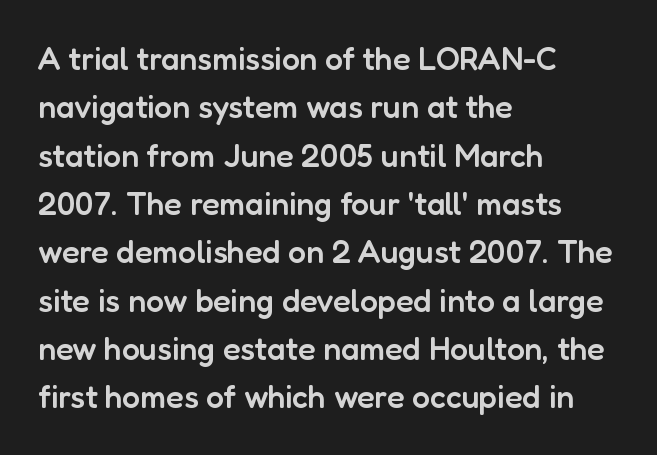
Q: Is the text bold? A: Semi-bold.
Q: Is the text italic (slanted)? A: No, it is upright.
Q: Is the typeface a serif or a sans-serif typeface? A: Sans-serif.
Q: Is the text underlined? A: No.
Q: How is the paragraph aligned? A: Left-aligned.
Q: Is the spacing between letters normal or unusually wide? A: Normal.
Q: Is the spacing between lines tight, normal or loose? A: Normal.
Q: Width (condensed, normal, or wide)? A: Normal.
Q: Stroke contrast? A: Low.
Q: x-height? A: Medium.
Q: Monospaced? A: No.
